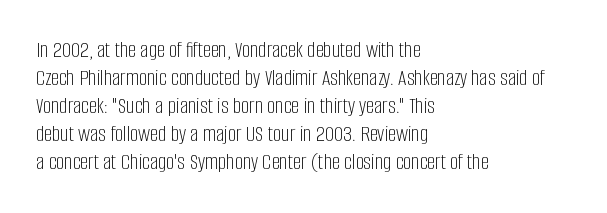
{"italic": "no", "bold": "no", "underline": "no", "align": "left", "line_spacing_ratio": 1.22, "letter_spacing": "normal", "letter_spacing_em": 0.0, "glyph_px": 23}
